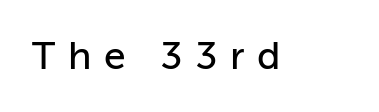
Q: Is the text italic (slanted)? A: No, it is upright.
Q: Is the typeface a serif or a sans-serif typeface? A: Sans-serif.
Q: Is the text underlined? A: No.
Q: Is the spacing between letters normal or unusually wide? A: Unusually wide.
Q: Width (condensed, normal, or wide)? A: Normal.
Q: Stroke contrast? A: Low.
Q: x-height? A: Medium.
Q: Monospaced? A: No.
